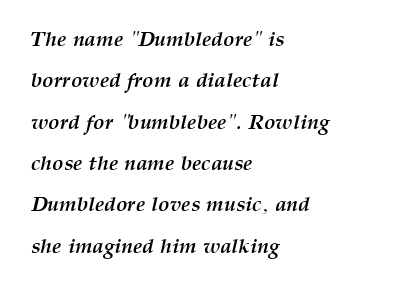
Q: Is the text bold? A: Yes.
Q: Is the text italic (slanted)? A: Yes, it leans right by about 12 degrees.
Q: Is the text underlined? A: No.
Q: How is the paragraph aligned? A: Left-aligned.
Q: Is the spacing between letters normal or unusually wide? A: Normal.
Q: Is the spacing between lines tight, normal or loose? A: Loose.
